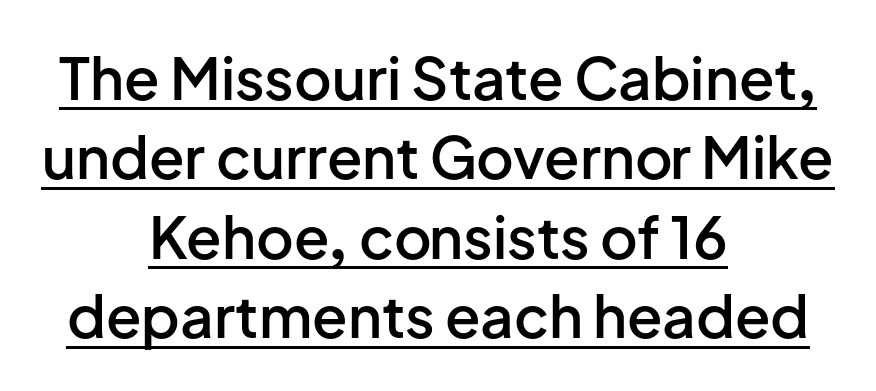
{"serif": "no", "italic": "no", "bold": "semi", "weight": "semibold", "width": "normal", "stroke_contrast": "low", "x_height": "medium", "monospaced": "no", "underline": "yes", "align": "center", "line_spacing": "normal", "line_spacing_ratio": 1.37, "letter_spacing": "normal", "letter_spacing_em": 0.0, "glyph_px": 58}
